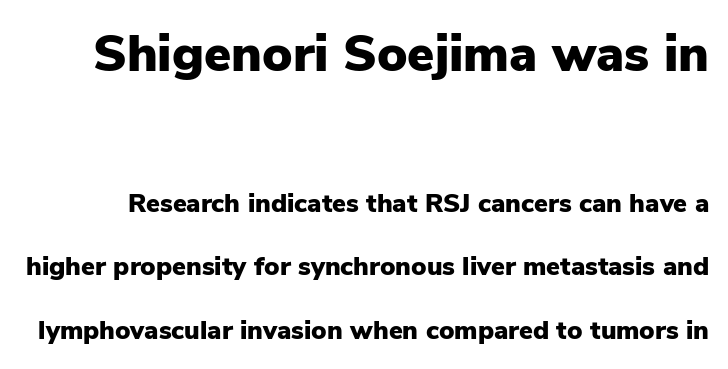
{"serif": "no", "italic": "no", "bold": "yes", "weight": "heavy", "width": "normal", "stroke_contrast": "low", "x_height": "medium", "monospaced": "no", "underline": "no", "line_spacing": "loose", "line_spacing_ratio": 2.45, "letter_spacing": "normal", "letter_spacing_em": 0.0, "larger_block": "first", "size_ratio": 1.96, "glyph_px": 51}
